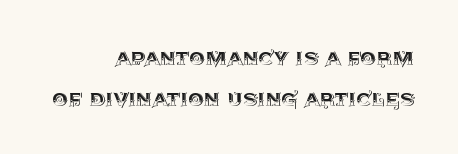
Q: Is the text italic (slanted)? A: No, it is upright.
Q: Is the text underlined? A: No.
Q: How is the paragraph aligned? A: Right-aligned.
Q: Is the spacing between letters normal or unusually wide? A: Normal.
Q: Is the spacing between lines tight, normal or loose? A: Normal.
